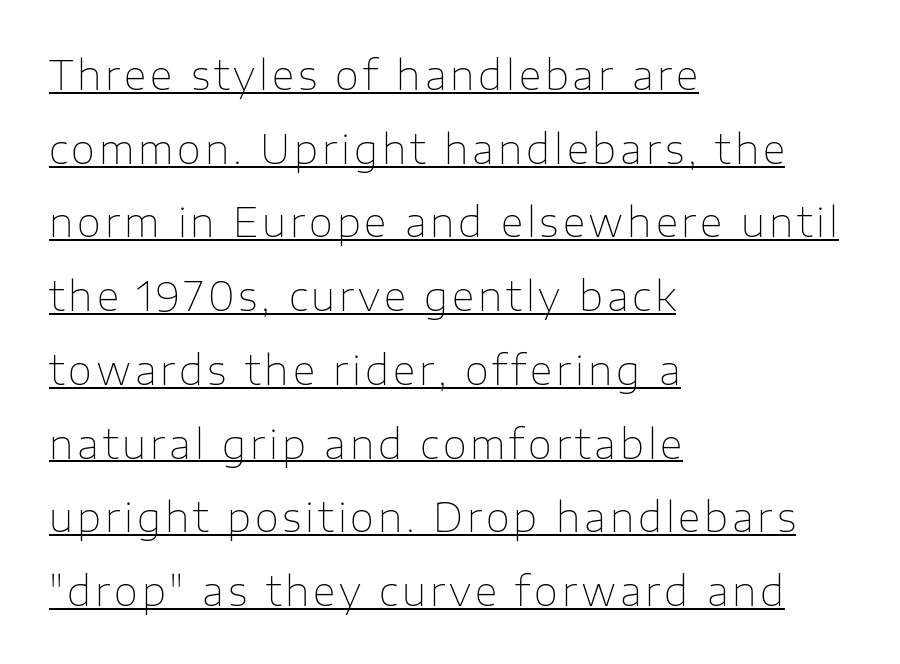
{"serif": "no", "italic": "no", "bold": "no", "weight": "thin", "width": "normal", "stroke_contrast": "low", "x_height": "medium", "monospaced": "no", "underline": "yes", "align": "left", "line_spacing_ratio": 1.89, "glyph_px": 39}
